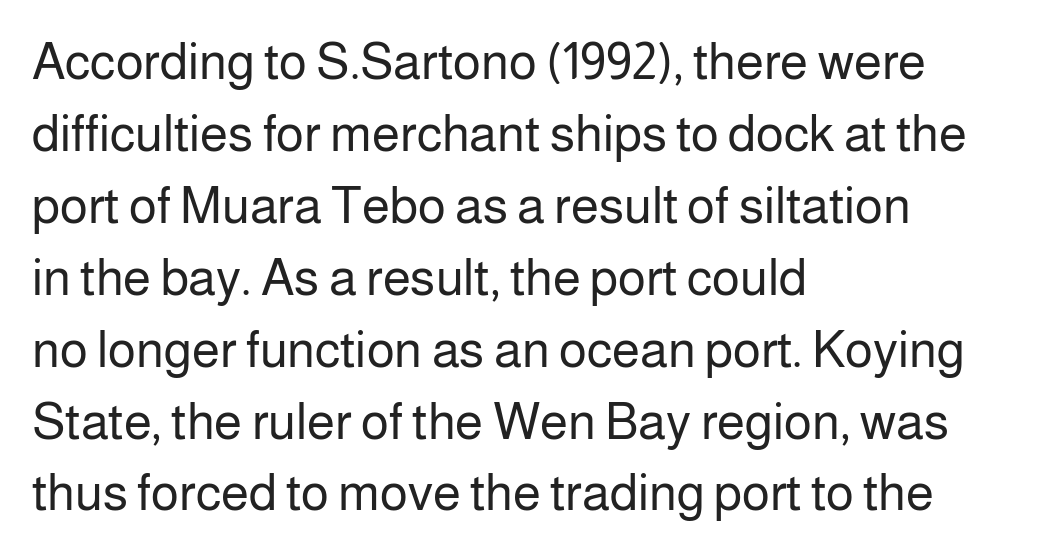
The image shows 51 px regular-weight sans-serif type, upright; set left-aligned, normal line spacing (1.41x), normal letter spacing, not underlined; low stroke contrast and a medium x-height.
